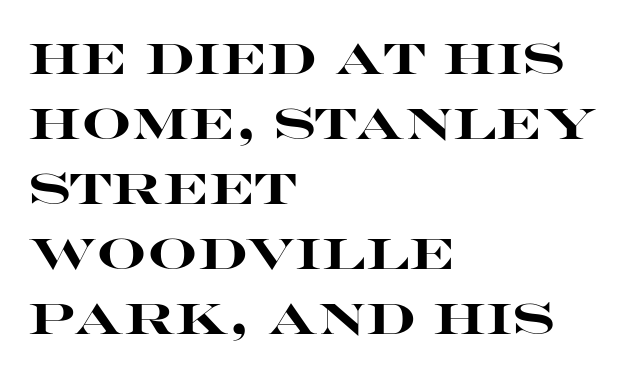
Q: Is the text bold? A: Yes.
Q: Is the text italic (slanted)? A: No, it is upright.
Q: Is the typeface a serif or a sans-serif typeface? A: Serif.
Q: Is the text underlined? A: No.
Q: How is the paragraph aligned? A: Left-aligned.
Q: Is the spacing between letters normal or unusually wide? A: Normal.
Q: Is the spacing between lines tight, normal or loose? A: Normal.
Q: Width (condensed, normal, or wide)? A: Wide.
Q: Stroke contrast? A: High.
Q: x-height? A: Large.
Q: Monospaced? A: No.
